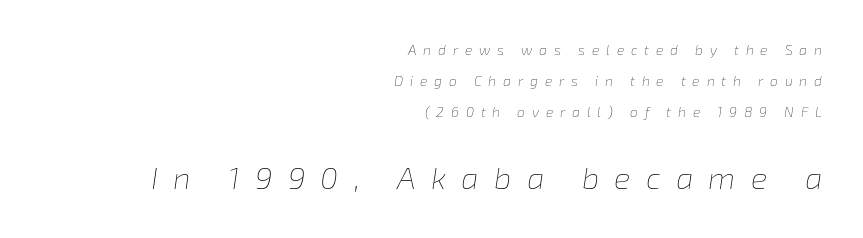
The image shows 31 px thin type, italic (leaning right); set right-aligned, loose line spacing (2.2x), unusually wide letter spacing (+0.49 em), not underlined; the second (bottom) block is 2.21x larger; low stroke contrast and a medium x-height.
